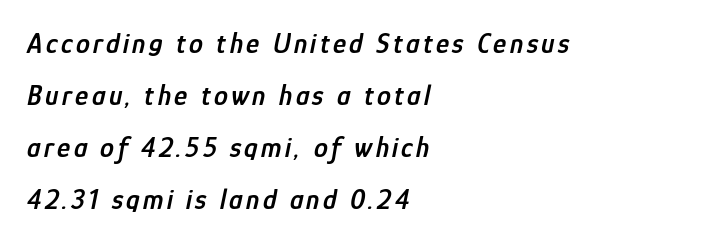
Q: Is the text bold? A: Semi-bold.
Q: Is the text italic (slanted)? A: Yes, it leans right by about 12 degrees.
Q: Is the text underlined? A: No.
Q: How is the paragraph aligned? A: Left-aligned.
Q: Width (condensed, normal, or wide)? A: Condensed.
Q: Stroke contrast? A: Low.
Q: x-height? A: Medium.
Q: Monospaced? A: No.
